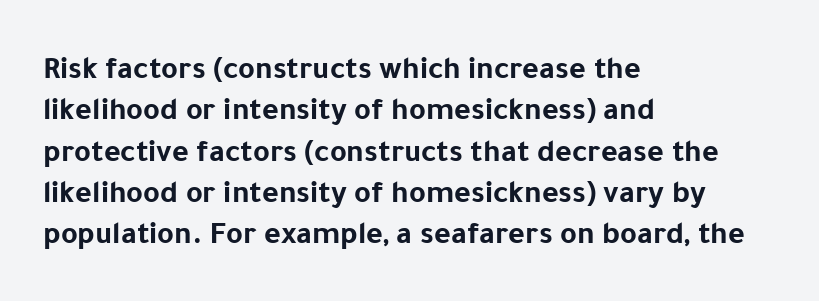
Spacing verdict: proportional, widths tailored to each character. Letter spacing: default. Stroke thickness is high; the sample reads as a true bold. These lines stack with their left ends in a neat column.
